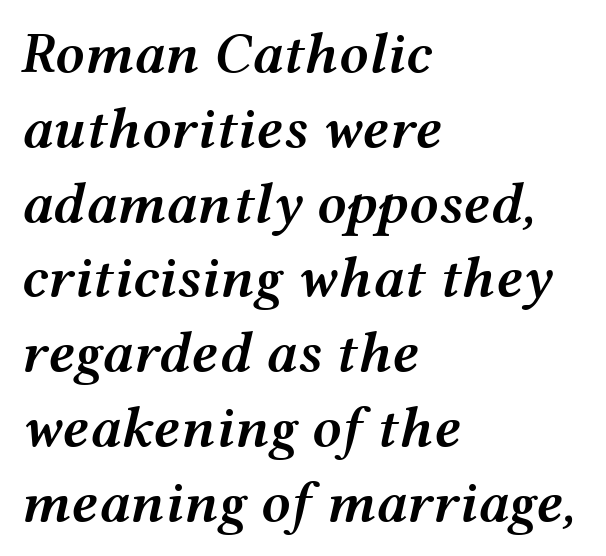
{"italic": "yes", "lean": "right", "slant_degrees": 12, "bold": "semi", "weight": "semibold", "width": "wide", "stroke_contrast": "medium", "x_height": "medium", "monospaced": "no", "underline": "no", "align": "left", "line_spacing": "normal", "line_spacing_ratio": 1.29, "letter_spacing": "normal", "letter_spacing_em": 0.0, "glyph_px": 58}
